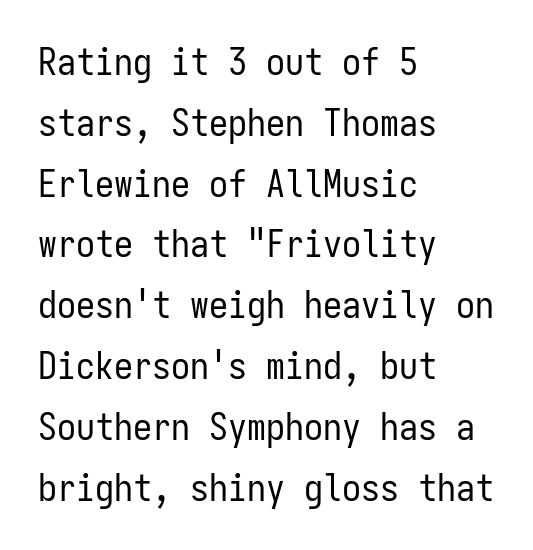
The image shows 38 px regular-weight, condensed sans-serif type, upright, monospaced; set left-aligned, normal line spacing (1.6x), normal letter spacing, not underlined; low stroke contrast and a medium x-height.
